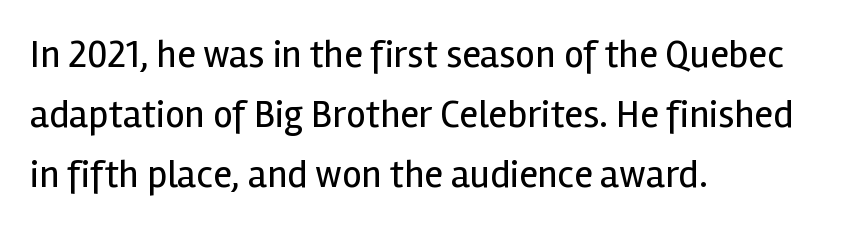
Each letter keeps its own natural width here, so spacing adapts to shape. In terms of letterform style, serifs are entirely absent. Words float on clear page, feet unadorned. A typesetter would mark this as roman, not italic. This block has exactly the height ordinary leading produces. The horizontal fit of the characters is conventional and even.
